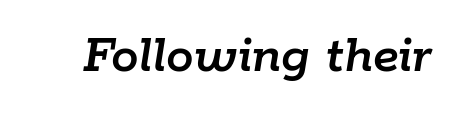
Q: Is the text italic (slanted)? A: Yes, it leans right by about 9 degrees.
Q: Is the text underlined? A: No.
Q: Is the spacing between letters normal or unusually wide? A: Normal.
Q: Width (condensed, normal, or wide)? A: Normal.
Q: Stroke contrast? A: Low.
Q: x-height? A: Medium.
Q: Monospaced? A: No.
